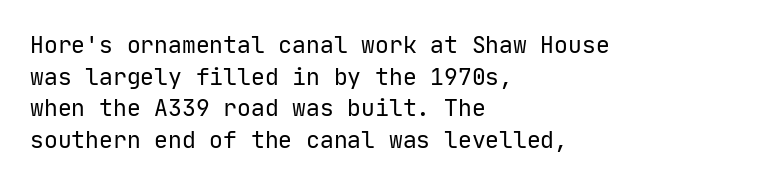
{"italic": "no", "bold": "no", "underline": "no", "align": "left", "line_spacing": "normal", "line_spacing_ratio": 1.38, "letter_spacing": "normal", "letter_spacing_em": 0.0, "glyph_px": 23}
